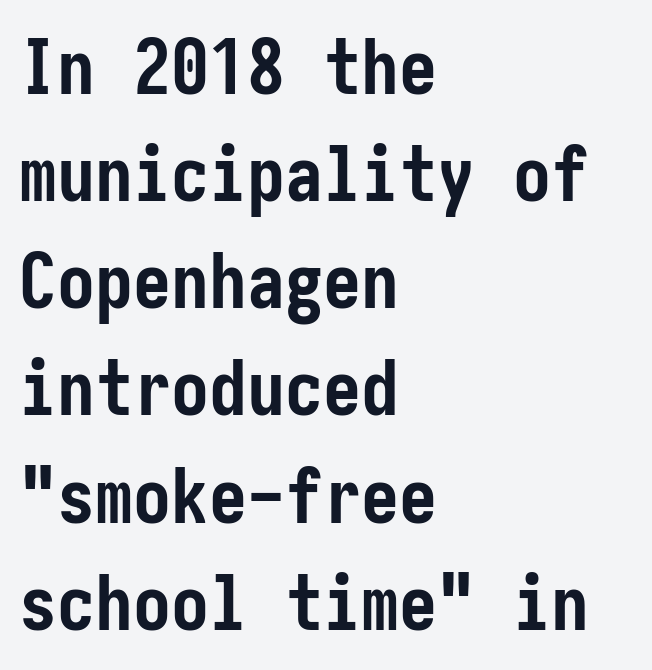
Q: Is the text bold? A: Yes.
Q: Is the text italic (slanted)? A: No, it is upright.
Q: Is the typeface a serif or a sans-serif typeface? A: Sans-serif.
Q: Is the text underlined? A: No.
Q: How is the paragraph aligned? A: Left-aligned.
Q: Is the spacing between letters normal or unusually wide? A: Normal.
Q: Is the spacing between lines tight, normal or loose? A: Normal.
Q: Width (condensed, normal, or wide)? A: Condensed.
Q: Stroke contrast? A: Low.
Q: x-height? A: Medium.
